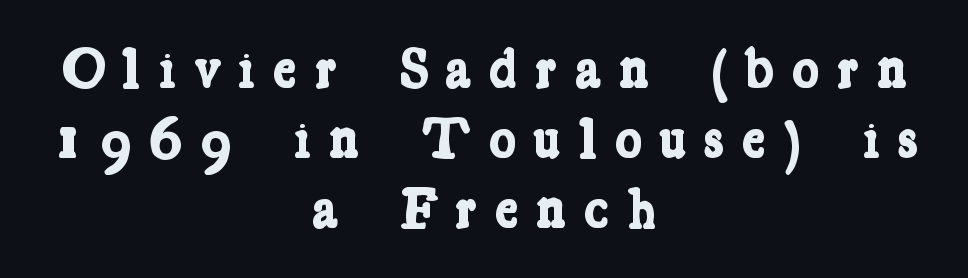
The image shows 56 px bold, condensed serif type; set centered, normal line spacing (1.25x), unusually wide letter spacing (+0.32 em), not underlined; low stroke contrast and a medium x-height.
